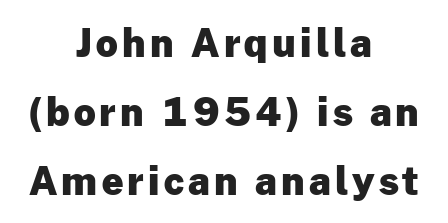
Underline: absent. Think of a printed novel: that variable character pitch is what you see here. Summary of weight: heavy, a full bold. The typography opts for an upright posture over an oblique one.
